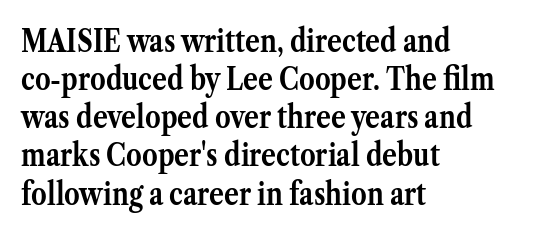
Q: Is the text bold? A: Yes.
Q: Is the text italic (slanted)? A: No, it is upright.
Q: Is the typeface a serif or a sans-serif typeface? A: Serif.
Q: Is the text underlined? A: No.
Q: How is the paragraph aligned? A: Left-aligned.
Q: Is the spacing between letters normal or unusually wide? A: Normal.
Q: Width (condensed, normal, or wide)? A: Normal.
Q: Stroke contrast? A: Medium.
Q: x-height? A: Medium.
Q: Monospaced? A: No.
